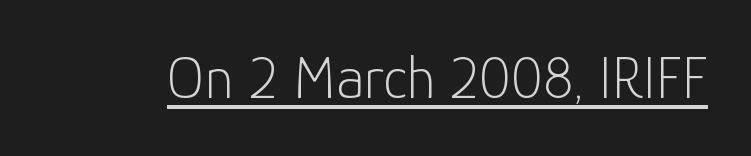
{"serif": "no", "italic": "no", "bold": "no", "weight": "light", "width": "normal", "stroke_contrast": "low", "x_height": "medium", "monospaced": "no", "underline": "yes", "letter_spacing": "normal", "letter_spacing_em": 0.0, "glyph_px": 60}
